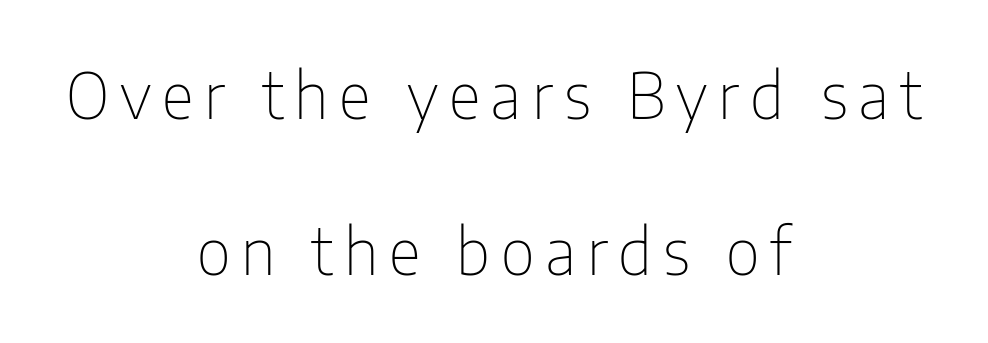
The image shows 63 px thin, condensed sans-serif type, upright; set centered, loose line spacing (2.47x), not underlined; low stroke contrast and a medium x-height.
